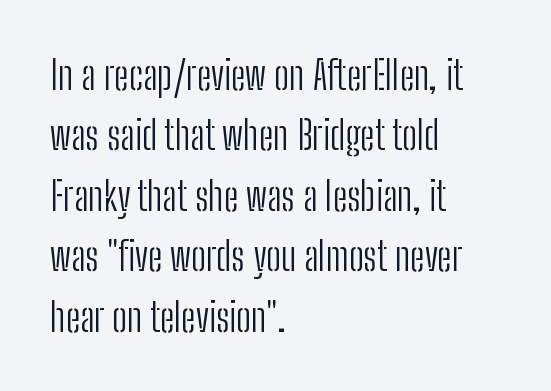
The image shows 40 px light, condensed sans-serif type, upright; set left-aligned, normal line spacing (1.51x), normal letter spacing, not underlined; low stroke contrast and a medium x-height.
